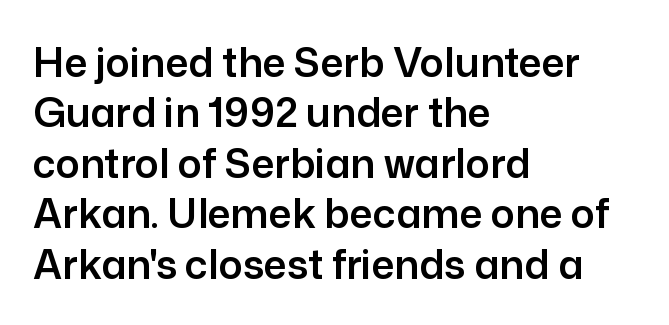
Q: Is the text italic (slanted)? A: No, it is upright.
Q: Is the typeface a serif or a sans-serif typeface? A: Sans-serif.
Q: Is the text underlined? A: No.
Q: How is the paragraph aligned? A: Left-aligned.
Q: Is the spacing between letters normal or unusually wide? A: Normal.
Q: Is the spacing between lines tight, normal or loose? A: Normal.
Q: Width (condensed, normal, or wide)? A: Normal.
Q: Stroke contrast? A: Low.
Q: x-height? A: Medium.
Q: Monospaced? A: No.
